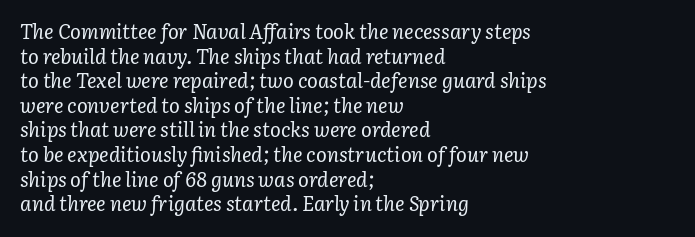
The image shows 20 px text type, italic (leaning right); set left-aligned, line spacing 1.23x, normal letter spacing, not underlined.
